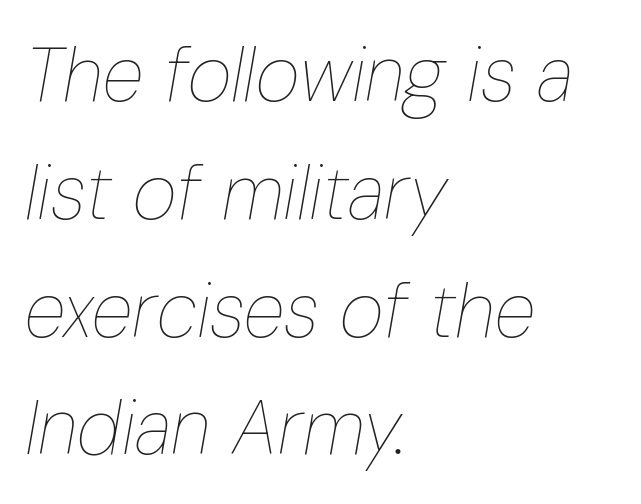
Q: Is the text bold? A: No.
Q: Is the text italic (slanted)? A: Yes, it leans right by about 10 degrees.
Q: Is the text underlined? A: No.
Q: How is the paragraph aligned? A: Left-aligned.
Q: Is the spacing between letters normal or unusually wide? A: Normal.
Q: Is the spacing between lines tight, normal or loose? A: Normal.
Q: Width (condensed, normal, or wide)? A: Condensed.
Q: Stroke contrast? A: Low.
Q: x-height? A: Medium.
Q: Monospaced? A: No.
